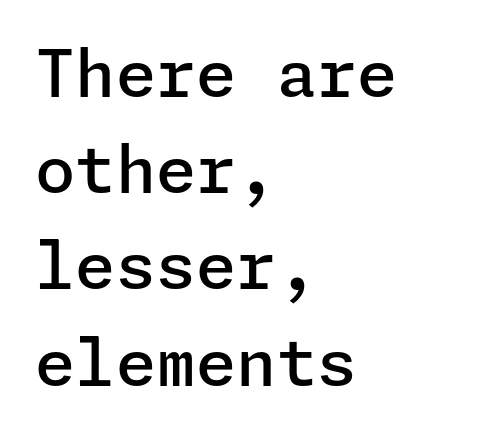
Q: Is the text bold? A: Semi-bold.
Q: Is the text italic (slanted)? A: No, it is upright.
Q: Is the typeface a serif or a sans-serif typeface? A: Sans-serif.
Q: Is the text underlined? A: No.
Q: How is the paragraph aligned? A: Left-aligned.
Q: Is the spacing between letters normal or unusually wide? A: Normal.
Q: Is the spacing between lines tight, normal or loose? A: Normal.
Q: Width (condensed, normal, or wide)? A: Normal.
Q: Stroke contrast? A: Low.
Q: x-height? A: Medium.
